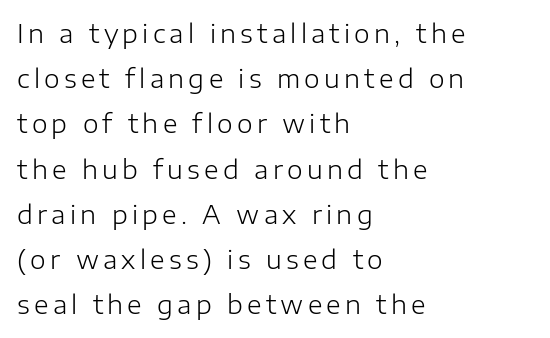
No word sits above an underline. The font's upright variant was chosen for this text. Stems here are at most as thick as an everyday book face. The paragraph shown leans on its left margin.
